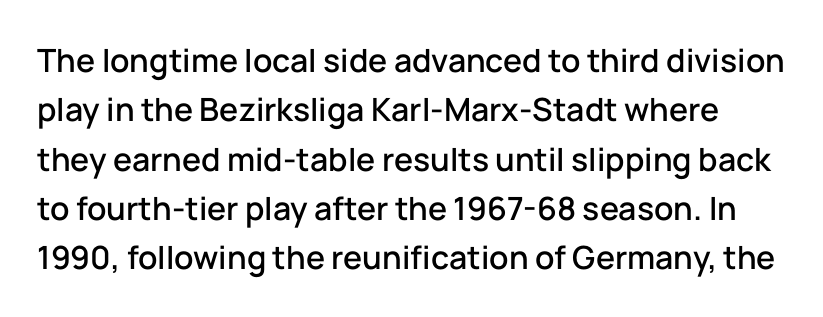
The image shows 32 px sans-serif type, upright; set normal line spacing (1.54x), normal letter spacing, not underlined; low stroke contrast and a medium x-height.
